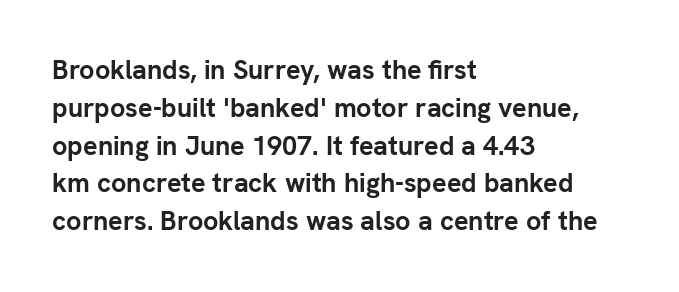
The image shows 27 px bold type, upright; set left-aligned, normal line spacing (1.4x), normal letter spacing, not underlined.
